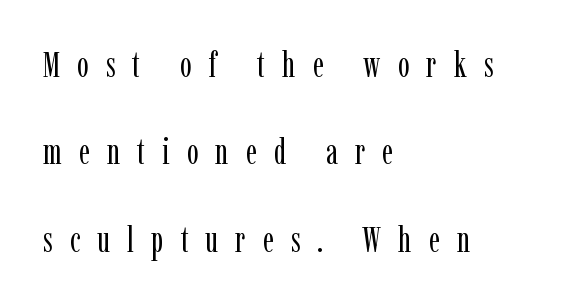
{"serif": "yes", "italic": "no", "bold": "no", "weight": "regular", "width": "condensed", "stroke_contrast": "low", "x_height": "medium", "monospaced": "no", "underline": "no", "align": "left", "line_spacing": "loose", "line_spacing_ratio": 2.5, "letter_spacing": "wide", "letter_spacing_em": 0.49, "glyph_px": 35}
